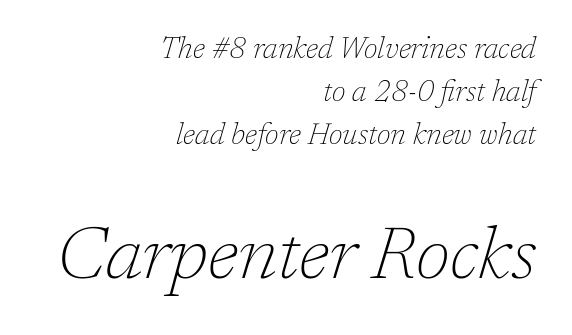
Q: Is the text bold? A: No.
Q: Is the text italic (slanted)? A: Yes, it leans right by about 17 degrees.
Q: Is the typeface a serif or a sans-serif typeface? A: Serif.
Q: Is the text underlined? A: No.
Q: How is the paragraph aligned? A: Right-aligned.
Q: Is the spacing between letters normal or unusually wide? A: Normal.
Q: Is the spacing between lines tight, normal or loose? A: Normal.
Q: Which block of text is set in a larger size, the first (top) or the second (bottom)? A: The second (bottom) one.
Q: Width (condensed, normal, or wide)? A: Normal.
Q: Stroke contrast? A: Low.
Q: x-height? A: Medium.
Q: Monospaced? A: No.
